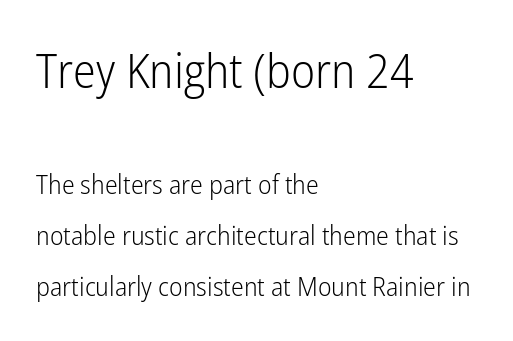
Default kerning and tracking; the words read as compact shapes. Character size in the leading block exceeds that of the trailing block. Think of a printed novel: that variable character pitch is what you see here. Compared with a typical body face, this is equally light or lighter still. Descenders are the only things crossing below the line.
